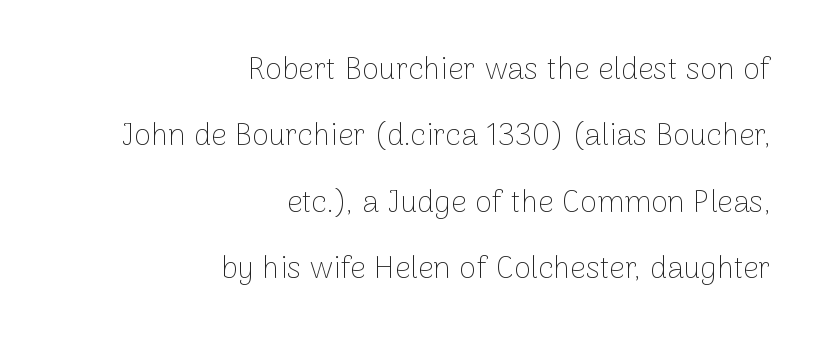
Bare-footed words on every line. The characters display no serif detailing; their extremities are plain. Is this a fixed-width face? No — the glyphs have proportional, varying widths. Style check: upright. The lines are spread far apart with generous leading. Here the glyphs are tracked normally, forming tight word shapes.
